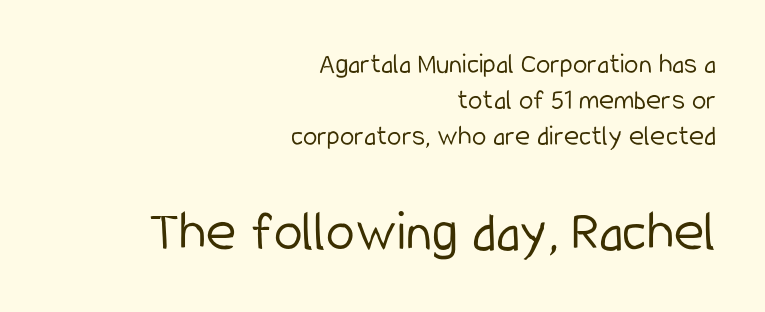
Note: no serifs on the glyphs. Inter-character spacing is left at the font's built-in metrics. Rule under the text: the space is simply empty. These two chunks differ in scale, with the bottom chunk taking the larger measure. The letters advance in unequal steps, a hallmark of proportional type.
